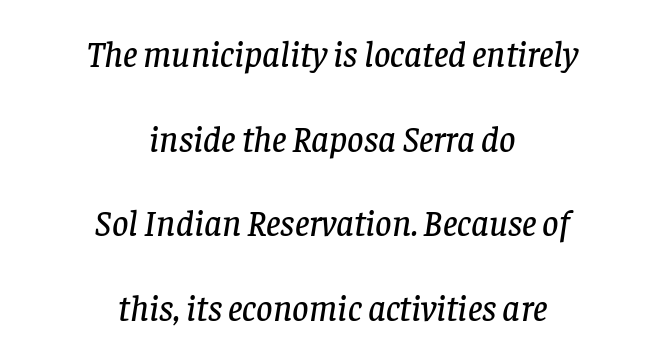
Is the letter spacing exaggerated? No — it looks like the ordinary default. Do the characters align in a grid? No, the font is proportional. These lines stack symmetrically, like a column narrowing and widening about its center. Notice the wide empty band between every row — that's loose leading. The foot of each line stays bare and open.
